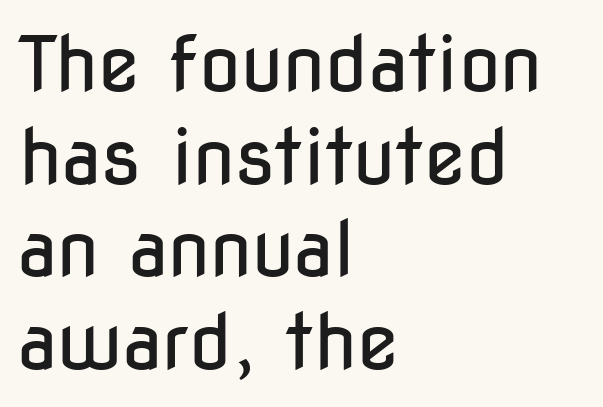
The rendering anchors every line to the left-hand side. Heft: none added — not bold. The letters advance in unequal steps, a hallmark of proportional type. The specimen omits any rule beneath the text block's lines. Type style note: lacks serifs. It's the straight-up-and-down kind of type.
